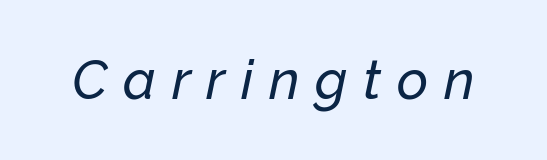
{"italic": "yes", "lean": "right", "slant_degrees": 12, "width": "normal", "stroke_contrast": "low", "x_height": "medium", "monospaced": "no", "underline": "no", "letter_spacing": "wide", "letter_spacing_em": 0.29, "glyph_px": 54}
